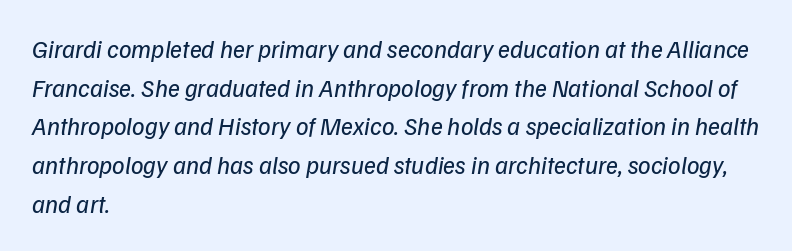
The face looks like a standard text weight, possibly lighter. How are the letters spaced? Ordinarily, with no added tracking. The paragraph has a hard left edge and a soft right edge. The specimen omits any rule beneath the text block's lines. Is there much room between lines? A standard amount, neither cramped nor airy.
